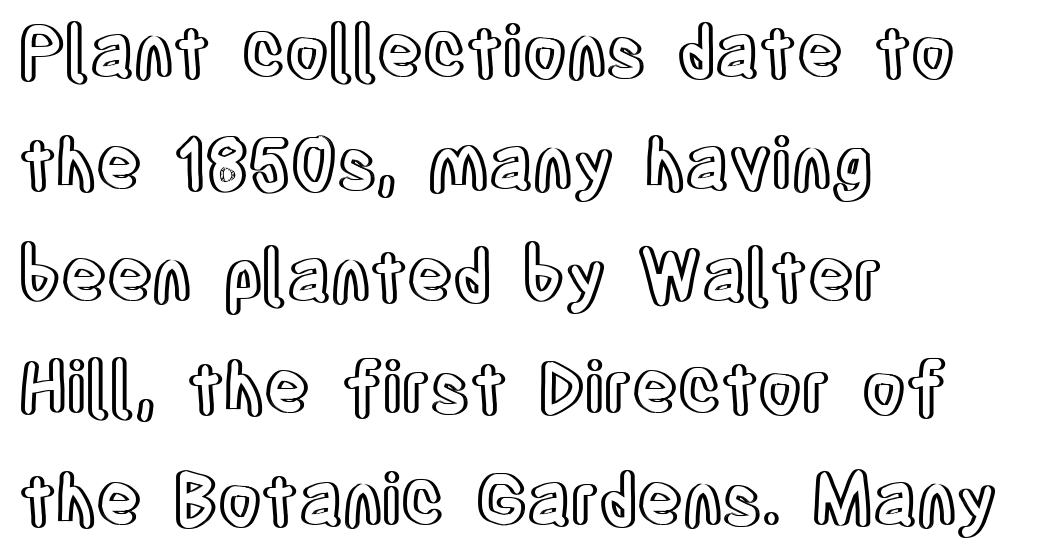
Q: Is the text italic (slanted)? A: No, it is upright.
Q: Is the text underlined? A: No.
Q: How is the paragraph aligned? A: Left-aligned.
Q: Is the spacing between letters normal or unusually wide? A: Normal.
Q: Is the spacing between lines tight, normal or loose? A: Normal.
Q: Width (condensed, normal, or wide)? A: Condensed.
Q: x-height? A: Large.
Q: Monospaced? A: No.
